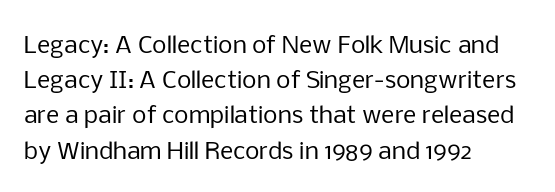
{"italic": "no", "bold": "no", "underline": "no", "align": "left", "line_spacing": "normal", "line_spacing_ratio": 1.53, "letter_spacing": "normal", "letter_spacing_em": 0.0, "glyph_px": 23}
